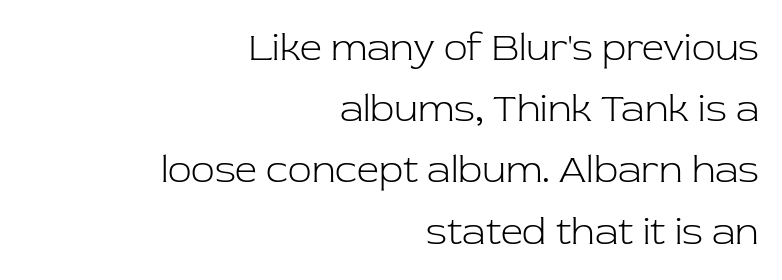
{"serif": "yes", "italic": "no", "bold": "no", "weight": "light", "width": "normal", "stroke_contrast": "low", "x_height": "medium", "monospaced": "no", "underline": "no", "align": "right", "line_spacing": "normal", "line_spacing_ratio": 1.57, "letter_spacing": "normal", "letter_spacing_em": 0.0, "glyph_px": 39}
